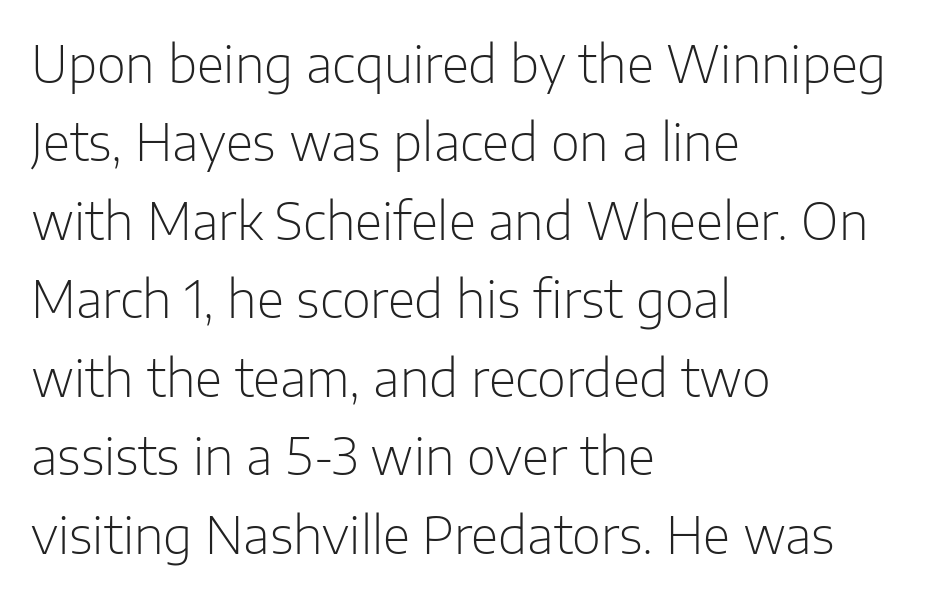
Q: Is the text bold? A: No.
Q: Is the text italic (slanted)? A: No, it is upright.
Q: Is the typeface a serif or a sans-serif typeface? A: Sans-serif.
Q: Is the text underlined? A: No.
Q: How is the paragraph aligned? A: Left-aligned.
Q: Is the spacing between letters normal or unusually wide? A: Normal.
Q: Is the spacing between lines tight, normal or loose? A: Normal.
Q: Width (condensed, normal, or wide)? A: Normal.
Q: Stroke contrast? A: Low.
Q: x-height? A: Medium.
Q: Monospaced? A: No.
